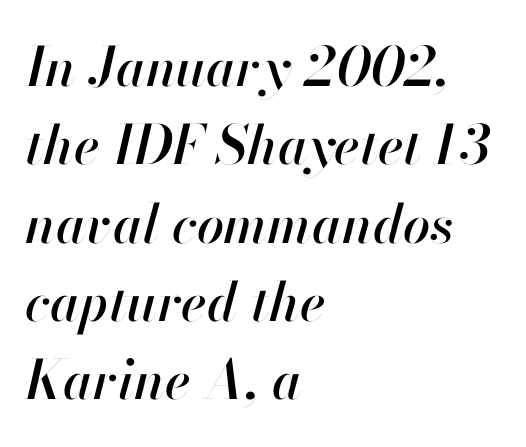
The image shows 54 px text type, italic (leaning right); set left-aligned, normal line spacing (1.45x), normal letter spacing, not underlined; high stroke contrast and a small x-height.
